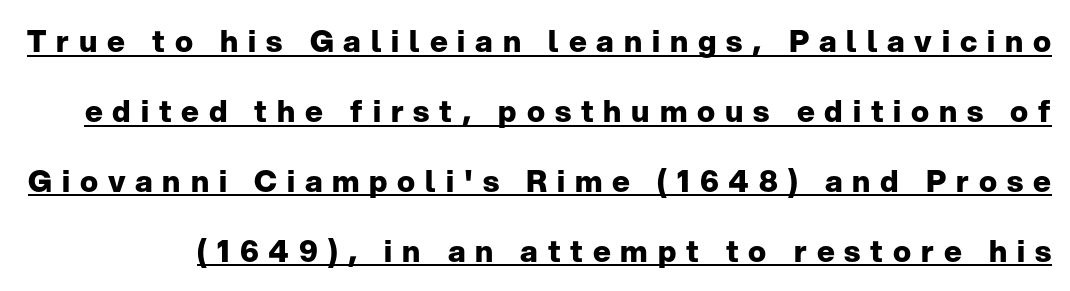
The image shows 30 px heavy sans-serif type, upright; set loose line spacing (2.33x), unusually wide letter spacing (+0.33 em), underlined; low stroke contrast and a medium x-height.
